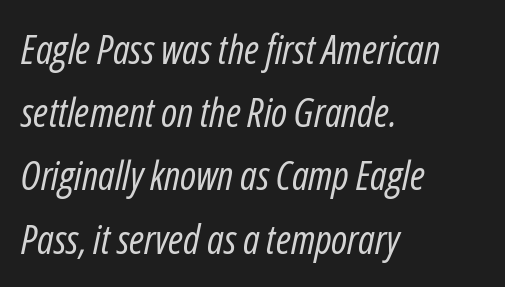
These lines are set flush left with a ragged right edge. Yep, that's italic — everything's leaning. Between one letter and the next there's only the usual sliver of space. Think standard paragraph weight, or any step lighter than that. Do the characters align in a grid? No, the font is proportional. Plain, unruled lines of type.
